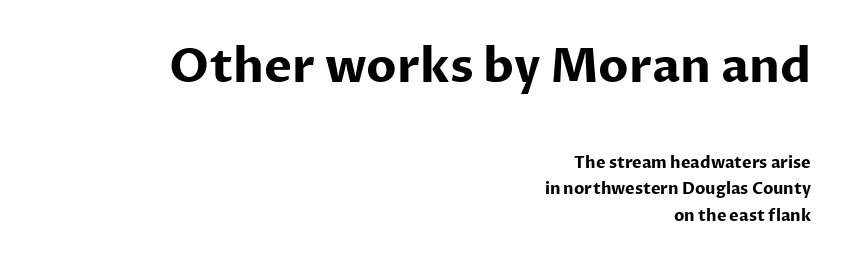
Glance below the letters and you will spot only blank space. Each letter keeps its own natural width here, so spacing adapts to shape. If you squint, the top block still reads clearly — it's the larger of the two. Students, note that the glyphs here touch the page at normal intervals.
